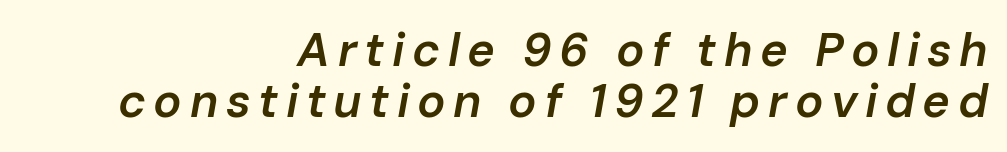
Q: Is the text bold? A: Semi-bold.
Q: Is the text italic (slanted)? A: Yes, it leans right by about 10 degrees.
Q: Is the text underlined? A: No.
Q: How is the paragraph aligned? A: Right-aligned.
Q: Is the spacing between lines tight, normal or loose? A: Tight.
Q: Width (condensed, normal, or wide)? A: Normal.
Q: Stroke contrast? A: Low.
Q: x-height? A: Medium.
Q: Monospaced? A: No.
